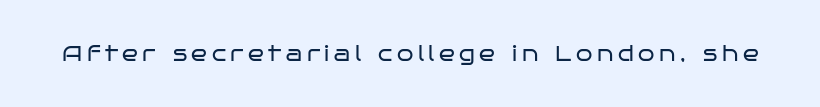
Is there any slant? The stems are plumb. This is not heavy type; no bold has been used. Someone cranked the tracking dial way up on this one. Descenders are the only things crossing below the line.
